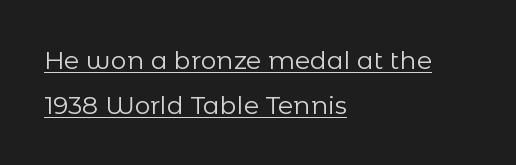
Summary of weight: not heavy and not bold. Characters remain perfectly vertical along every line. Where is the straight margin? On the left. Short note: letters normally spaced. The words here are underlined.
